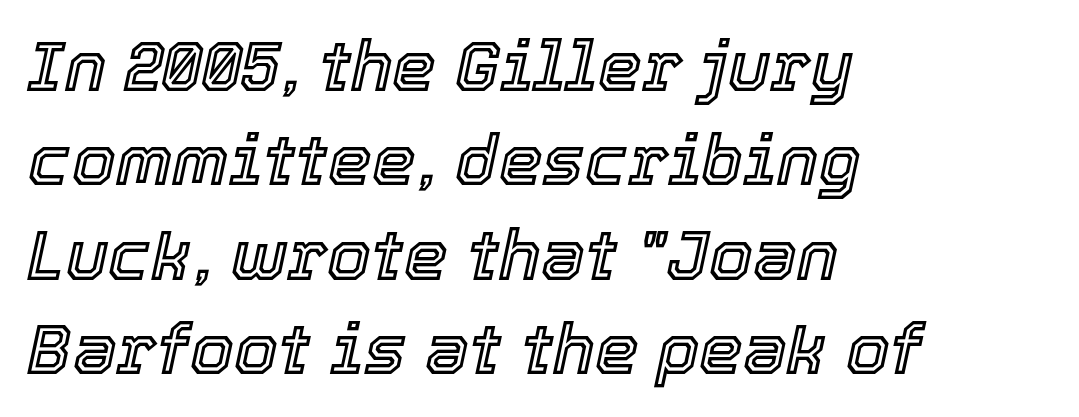
{"italic": "yes", "lean": "right", "slant_degrees": 12, "width": "normal", "x_height": "medium", "monospaced": "no", "underline": "no", "align": "left", "line_spacing": "normal", "line_spacing_ratio": 1.35, "letter_spacing": "normal", "letter_spacing_em": 0.0, "glyph_px": 70}
